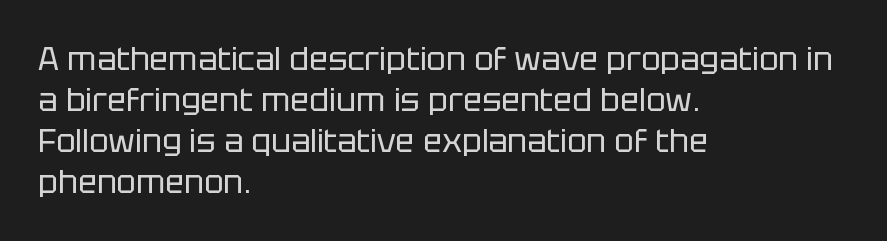
Quick note: interline space is typical. The lettering stays uniformly vertical, giving the passage a roman look. Type without underlining. Each letter keeps its own natural width here, so spacing adapts to shape. All the whitespace from short lines collects on the right. Here the glyphs are tracked normally, forming tight word shapes.
